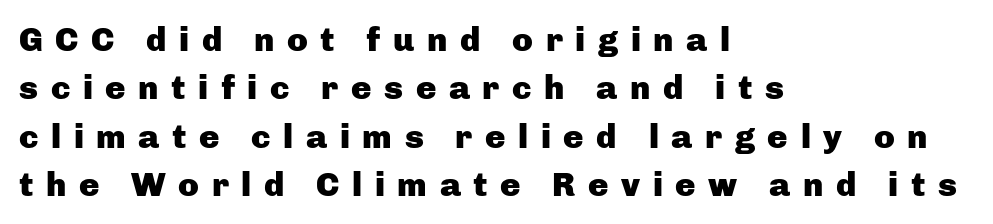
Tall strokes in this sample are plumb rather than angled. Note the varied advance widths — an 'i' is clearly narrower than an 'm'. Unmarked baselines from the first word to the last. These lines are set flush left with a ragged right edge. The space between consecutive lines is moderate.
